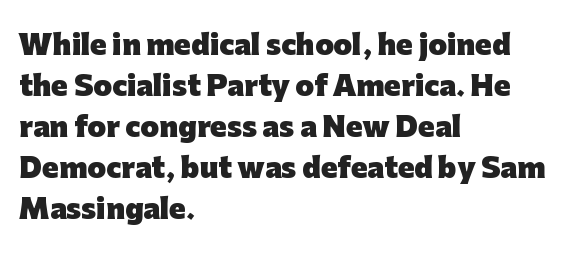
{"italic": "no", "bold": "yes", "underline": "no", "align": "left", "line_spacing": "normal", "line_spacing_ratio": 1.52, "letter_spacing": "normal", "letter_spacing_em": 0.0, "glyph_px": 27}
